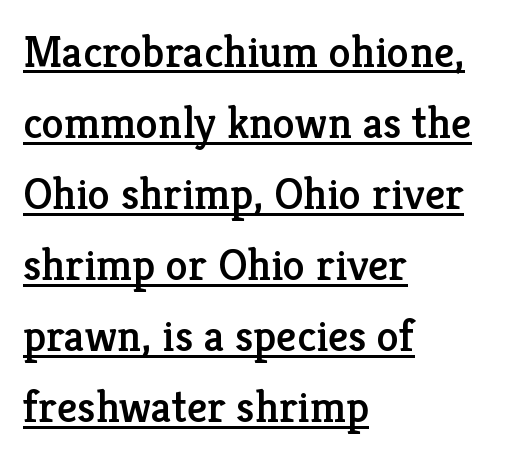
The image shows 45 px serif type, upright; set left-aligned, normal line spacing (1.58x), normal letter spacing, underlined; low stroke contrast and a medium x-height.
